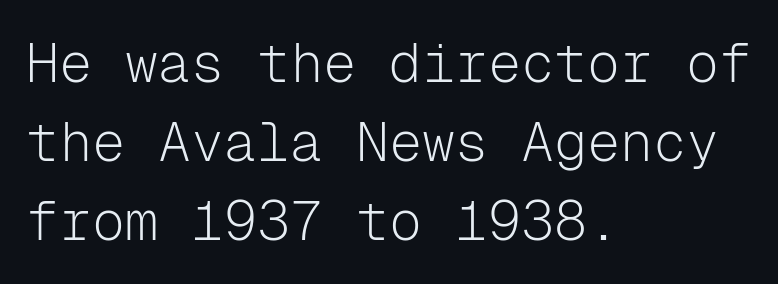
Horizontal alignment here is leftward, the default for most running prose. This sample has the even, mechanical cadence of fixed-width lettering. Descender tails drop into unmarked territory. The block of text has a typical density, with ordinary space between rows.
